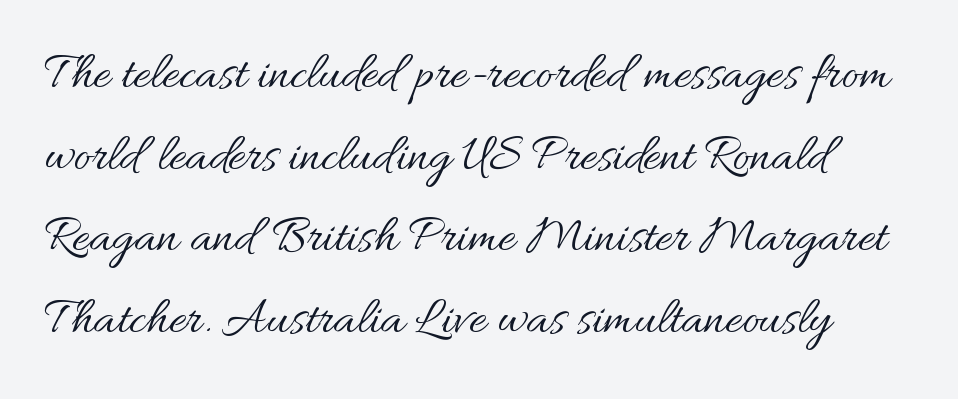
Q: Is the text bold? A: No.
Q: Is the text italic (slanted)? A: Yes.
Q: Is the text underlined? A: No.
Q: How is the paragraph aligned? A: Left-aligned.
Q: Is the spacing between letters normal or unusually wide? A: Normal.
Q: Is the spacing between lines tight, normal or loose? A: Normal.
Q: Width (condensed, normal, or wide)? A: Normal.
Q: Stroke contrast? A: Medium.
Q: x-height? A: Small.
Q: Monospaced? A: No.
